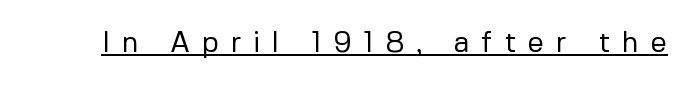
{"serif": "no", "italic": "no", "bold": "no", "weight": "regular", "width": "normal", "stroke_contrast": "low", "x_height": "medium", "monospaced": "no", "underline": "yes", "letter_spacing": "wide", "letter_spacing_em": 0.4, "glyph_px": 29}
